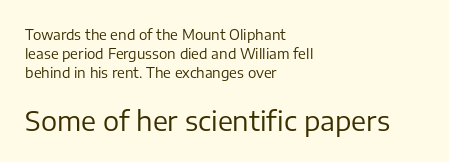
The image shows 27 px text type, upright; set left-aligned, normal line spacing (1.34x), normal letter spacing, not underlined; the second (bottom) block is 1.93x larger.
